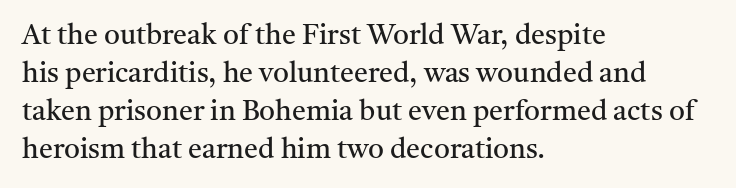
{"serif": "yes", "italic": "no", "bold": "no", "weight": "regular", "width": "normal", "stroke_contrast": "medium", "x_height": "medium", "monospaced": "no", "underline": "no", "align": "left", "line_spacing": "normal", "line_spacing_ratio": 1.36, "letter_spacing": "normal", "letter_spacing_em": 0.0, "glyph_px": 28}
